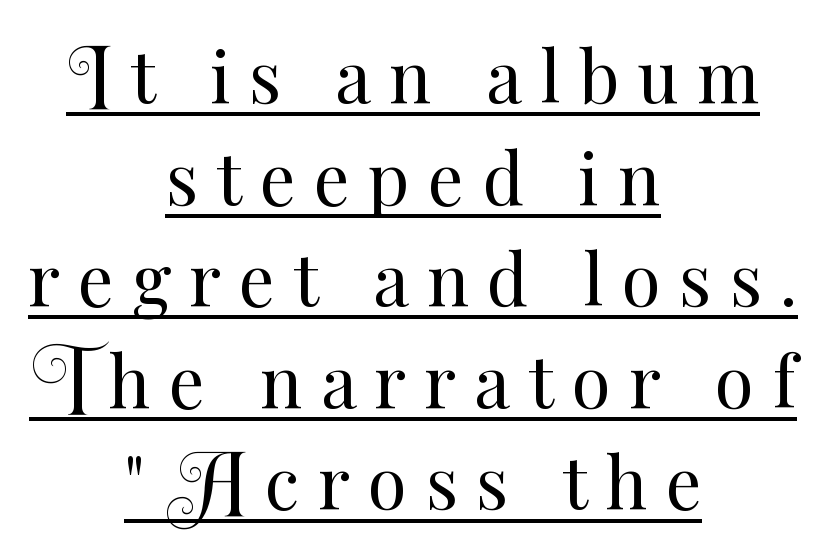
{"italic": "no", "bold": "no", "weight": "regular", "width": "normal", "stroke_contrast": "medium", "x_height": "small", "monospaced": "no", "underline": "yes", "align": "center", "line_spacing": "normal", "line_spacing_ratio": 1.43, "letter_spacing": "wide", "letter_spacing_em": 0.26, "glyph_px": 71}
